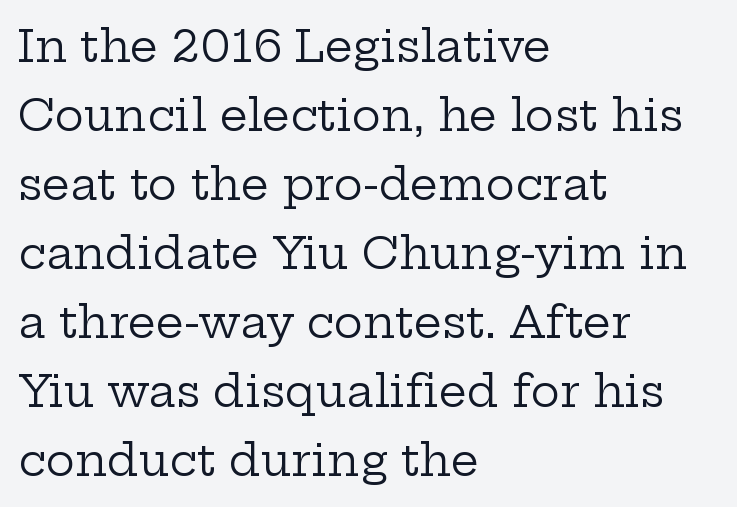
Q: Is the text bold? A: No.
Q: Is the text italic (slanted)? A: No, it is upright.
Q: Is the typeface a serif or a sans-serif typeface? A: Serif.
Q: Is the text underlined? A: No.
Q: How is the paragraph aligned? A: Left-aligned.
Q: Is the spacing between letters normal or unusually wide? A: Normal.
Q: Is the spacing between lines tight, normal or loose? A: Normal.
Q: Width (condensed, normal, or wide)? A: Wide.
Q: Stroke contrast? A: Low.
Q: x-height? A: Medium.
Q: Monospaced? A: No.
